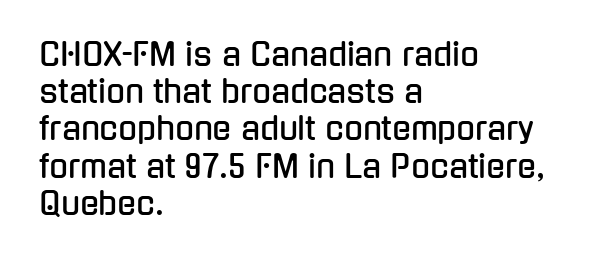
Q: Is the text italic (slanted)? A: No, it is upright.
Q: Is the typeface a serif or a sans-serif typeface? A: Sans-serif.
Q: Is the text underlined? A: No.
Q: How is the paragraph aligned? A: Left-aligned.
Q: Is the spacing between letters normal or unusually wide? A: Normal.
Q: Width (condensed, normal, or wide)? A: Condensed.
Q: Stroke contrast? A: Low.
Q: x-height? A: Medium.
Q: Monospaced? A: No.
